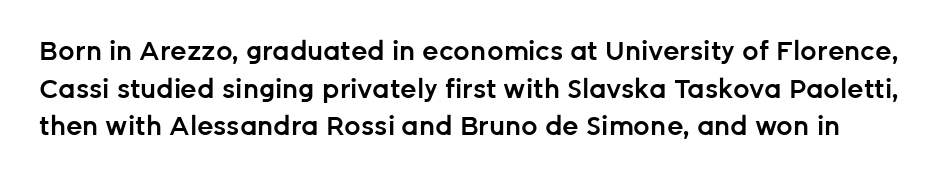
{"italic": "no", "bold": "semi", "underline": "no", "line_spacing": "normal", "line_spacing_ratio": 1.45, "letter_spacing": "normal", "letter_spacing_em": 0.0, "glyph_px": 26}
